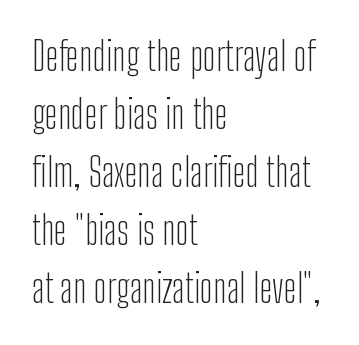
The image shows 39 px light, condensed sans-serif type, upright; set left-aligned, normal line spacing (1.49x), normal letter spacing, not underlined; low stroke contrast and a medium x-height.
